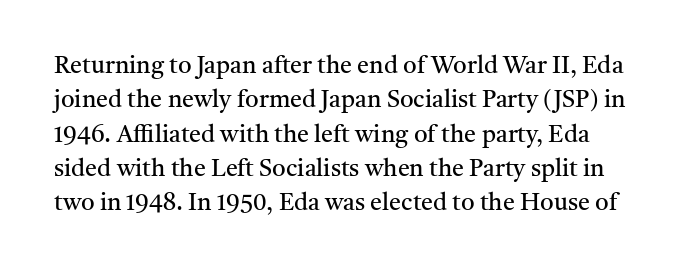
{"italic": "no", "bold": "no", "underline": "no", "line_spacing": "normal", "line_spacing_ratio": 1.43, "letter_spacing": "normal", "letter_spacing_em": 0.0, "glyph_px": 24}
